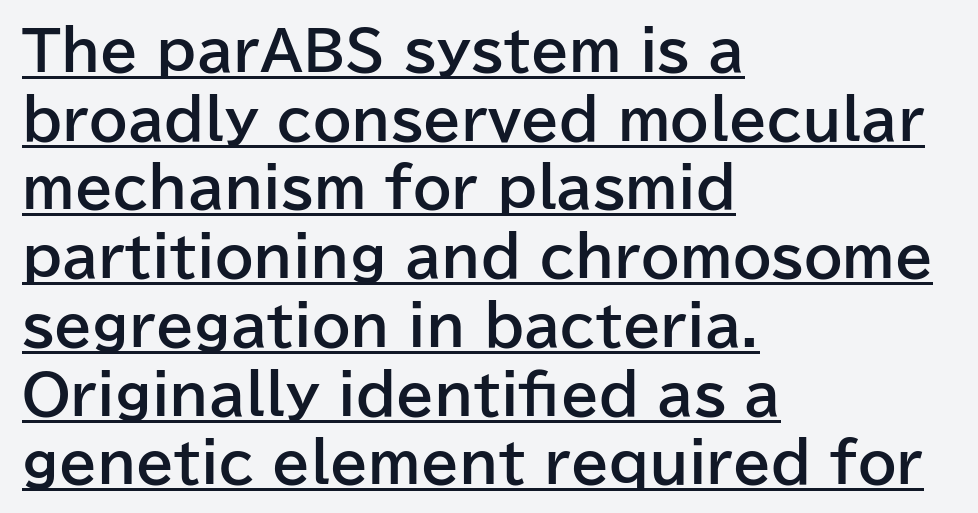
The image shows 55 px bold sans-serif type, upright; set left-aligned, normal line spacing (1.25x), normal letter spacing, underlined; low stroke contrast and a medium x-height.
